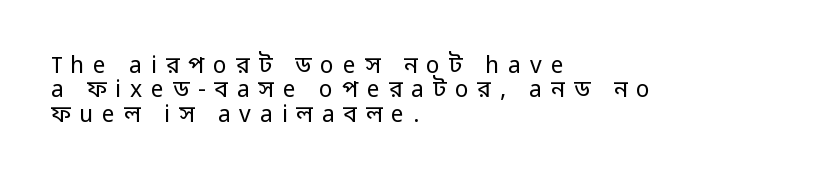
{"italic": "no", "bold": "no", "underline": "no", "align": "left", "line_spacing": "tight", "line_spacing_ratio": 1.06, "letter_spacing": "wide", "letter_spacing_em": 0.38, "glyph_px": 23}
